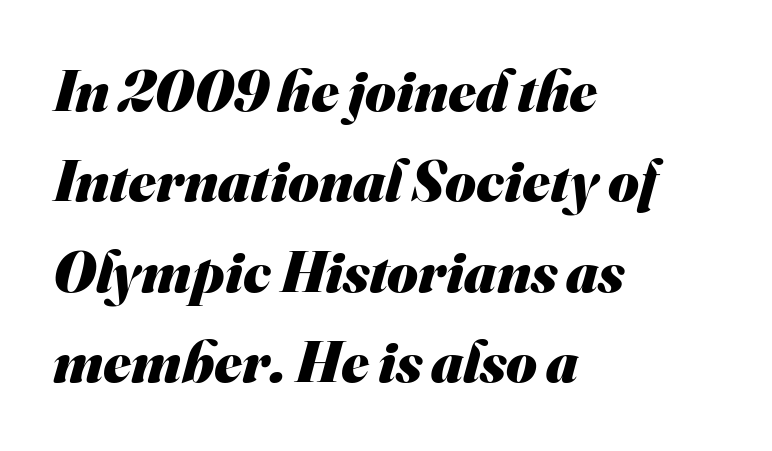
Q: Is the text bold? A: Yes.
Q: Is the typeface a serif or a sans-serif typeface? A: Sans-serif.
Q: Is the text underlined? A: No.
Q: How is the paragraph aligned? A: Left-aligned.
Q: Is the spacing between letters normal or unusually wide? A: Normal.
Q: Is the spacing between lines tight, normal or loose? A: Normal.
Q: Width (condensed, normal, or wide)? A: Normal.
Q: Stroke contrast? A: Medium.
Q: x-height? A: Small.
Q: Monospaced? A: No.
